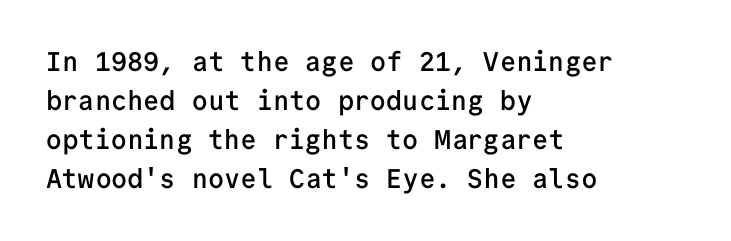
Horizontal alignment here is leftward, the default for most running prose. Semibold letterforms, between regular and bold. Each row of text sits above clean, open space. In terms of posture, this sample is upright. Rows of type keep a routine distance in the vertical direction.
